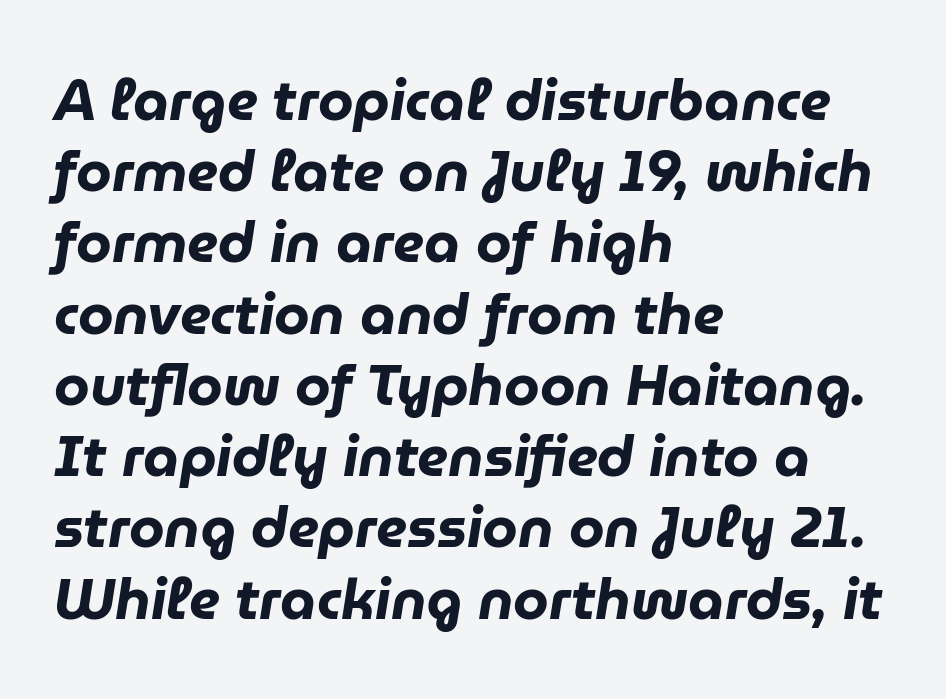
Q: Is the text bold? A: Yes.
Q: Is the text italic (slanted)? A: Yes, it leans right by about 9 degrees.
Q: Is the text underlined? A: No.
Q: How is the paragraph aligned? A: Left-aligned.
Q: Is the spacing between letters normal or unusually wide? A: Normal.
Q: Is the spacing between lines tight, normal or loose? A: Normal.
Q: Width (condensed, normal, or wide)? A: Normal.
Q: Stroke contrast? A: Low.
Q: x-height? A: Medium.
Q: Monospaced? A: No.
